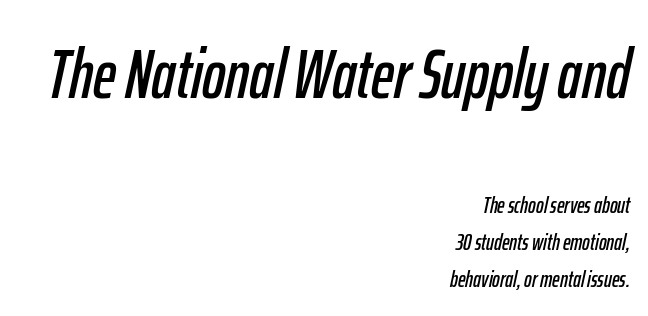
{"italic": "yes", "lean": "right", "slant_degrees": 12, "width": "condensed", "stroke_contrast": "low", "x_height": "medium", "monospaced": "no", "underline": "no", "align": "right", "line_spacing": "normal", "line_spacing_ratio": 1.6, "letter_spacing": "normal", "letter_spacing_em": 0.0, "larger_block": "first", "size_ratio": 3.04, "glyph_px": 70}
